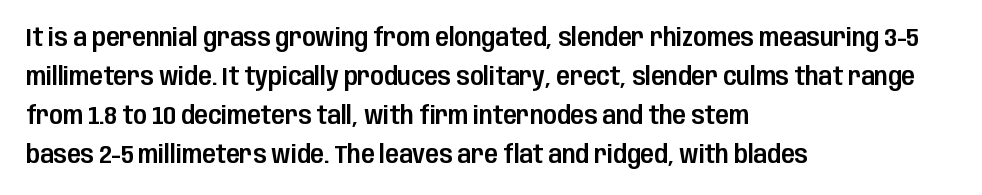
The horizontal fit of the characters is conventional and even. The passage shown stacks its lines at a standard gap. The letters stand straight up with perfectly vertical stems. Descender tails drop into unmarked territory. Is the block centered? No — it sits flush against the left margin.
